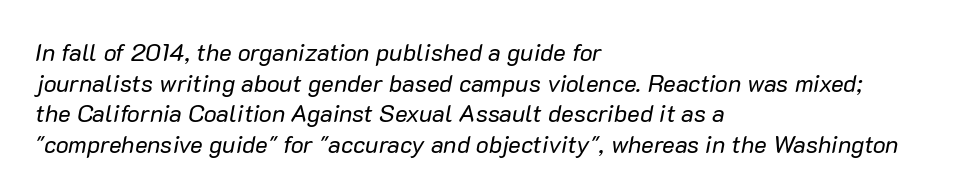
Q: Is the text bold? A: No.
Q: Is the text italic (slanted)? A: Yes, it leans right by about 10 degrees.
Q: Is the text underlined? A: No.
Q: How is the paragraph aligned? A: Left-aligned.
Q: Is the spacing between letters normal or unusually wide? A: Normal.
Q: Is the spacing between lines tight, normal or loose? A: Normal.
